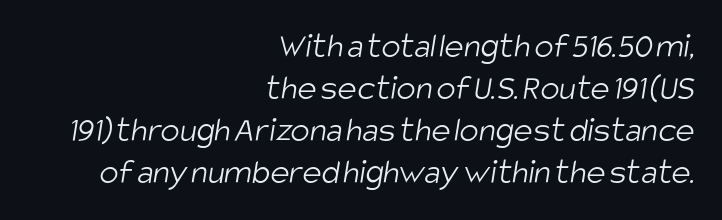
The image shows 36 px light, condensed sans-serif type; set right-aligned, line spacing 1.17x, normal letter spacing, not underlined; low stroke contrast and a large x-height.
